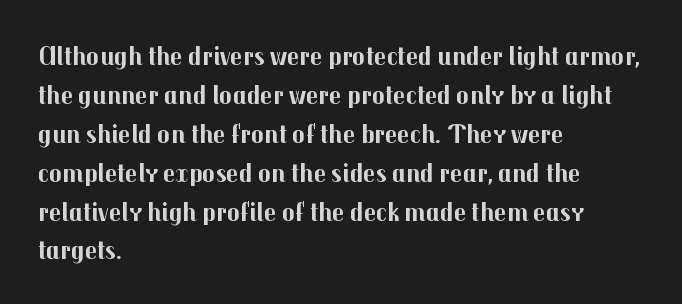
The image shows 27 px bold type, upright; set left-aligned, normal line spacing (1.44x), normal letter spacing, not underlined.
